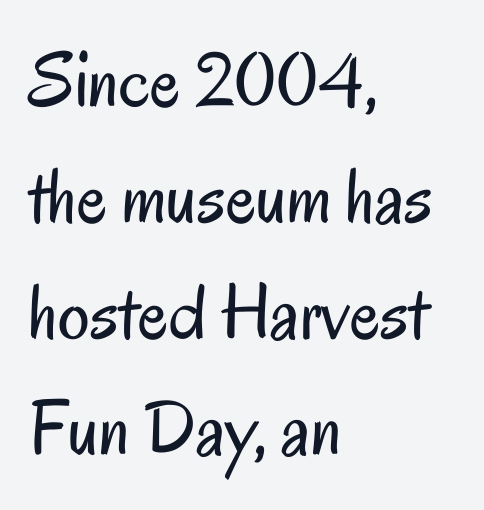
Does extra space separate the letters? No, they use regular spacing. No chunkiness to these letters — they're not bold. Posture: upright roman. Type without underlining. Does the type have serifs? No, each stem ends abruptly. The setting favours the left margin, as ordinary paragraphs usually do.
